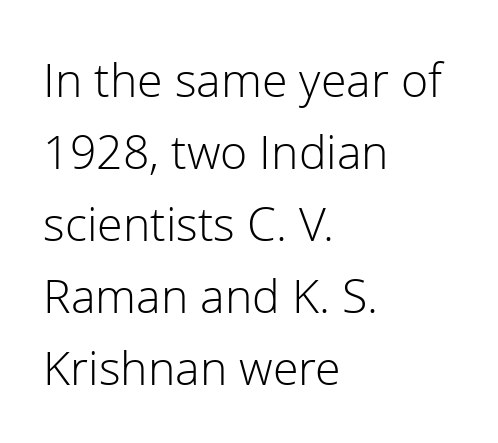
Q: Is the text bold? A: No.
Q: Is the text italic (slanted)? A: No, it is upright.
Q: Is the typeface a serif or a sans-serif typeface? A: Sans-serif.
Q: Is the text underlined? A: No.
Q: How is the paragraph aligned? A: Left-aligned.
Q: Is the spacing between letters normal or unusually wide? A: Normal.
Q: Is the spacing between lines tight, normal or loose? A: Normal.
Q: Width (condensed, normal, or wide)? A: Normal.
Q: Stroke contrast? A: Low.
Q: x-height? A: Medium.
Q: Monospaced? A: No.
